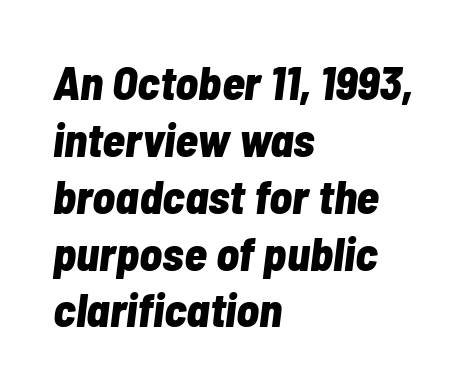
Chunky letters — that's bold for sure. Letters rest on an invisible, unmarked baseline. The ragged edge is on the right, which tells us the setting is flush left. The axis of the letterforms is tilted away from vertical.
